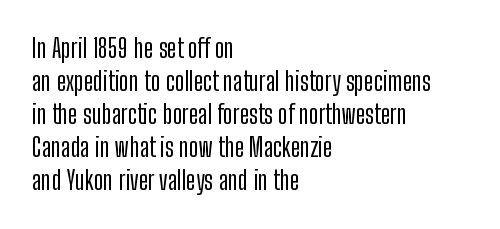
The image shows 26 px text type, upright; set left-aligned, normal line spacing (1.27x), normal letter spacing, not underlined.
